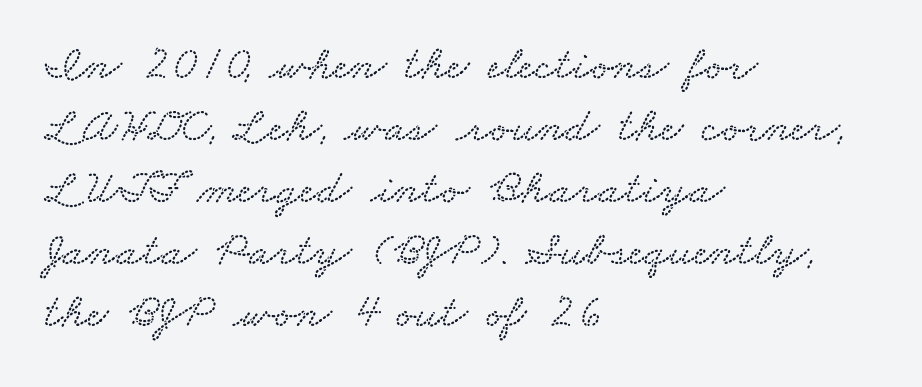
Is there much room between lines? A standard amount, neither cramped nor airy. Nobody touched the tracking dial on this one. Spacing verdict: proportional, widths tailored to each character. Type without underlining. Line beginnings align vertically; line endings do not.
